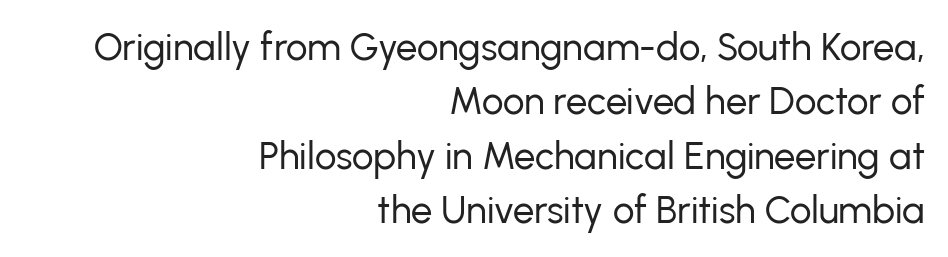
The image shows 38 px regular-weight sans-serif type, upright; set right-aligned, normal line spacing (1.43x), normal letter spacing, not underlined; low stroke contrast and a medium x-height.
